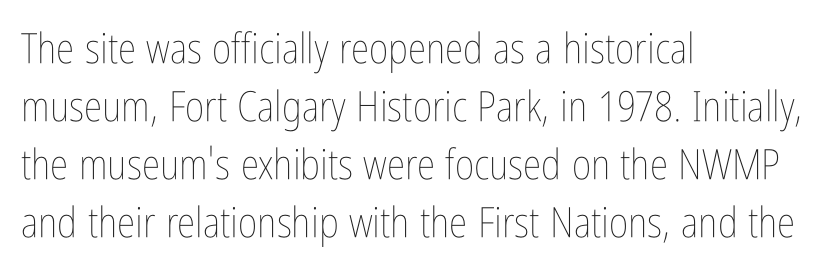
{"italic": "no", "bold": "no", "weight": "thin", "width": "condensed", "stroke_contrast": "low", "x_height": "medium", "monospaced": "no", "underline": "no", "align": "left", "line_spacing": "normal", "line_spacing_ratio": 1.38, "letter_spacing": "normal", "letter_spacing_em": 0.0, "glyph_px": 42}
